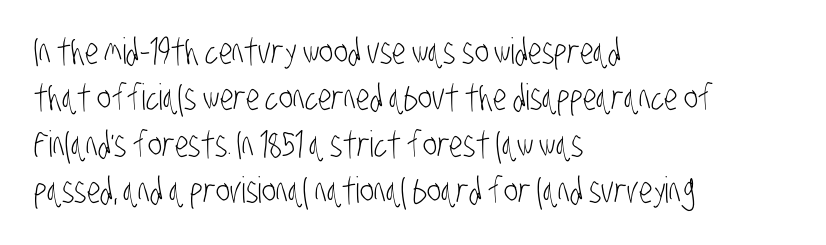
{"serif": "no", "bold": "no", "weight": "light", "width": "condensed", "stroke_contrast": "low", "x_height": "large", "monospaced": "no", "underline": "no", "align": "left", "line_spacing": "normal", "line_spacing_ratio": 1.29, "letter_spacing": "normal", "letter_spacing_em": 0.0, "glyph_px": 36}
